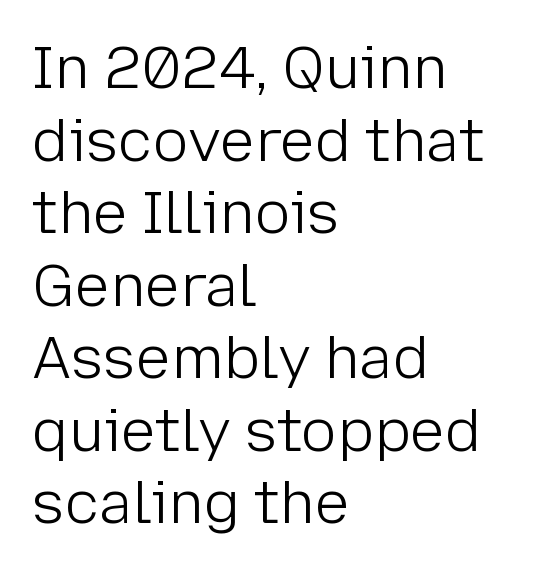
{"serif": "no", "italic": "no", "bold": "no", "weight": "light", "width": "normal", "stroke_contrast": "low", "x_height": "medium", "monospaced": "no", "underline": "no", "align": "left", "line_spacing_ratio": 1.23, "letter_spacing": "normal", "letter_spacing_em": 0.0, "glyph_px": 59}
